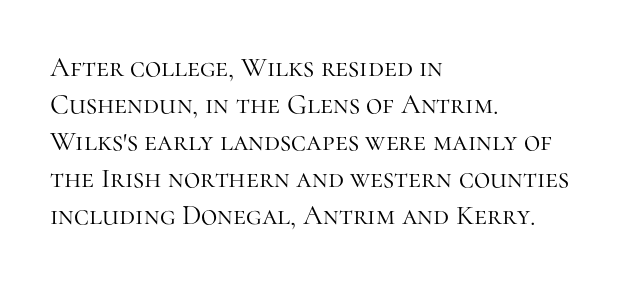
Q: Is the text bold? A: No.
Q: Is the text italic (slanted)? A: No, it is upright.
Q: Is the typeface a serif or a sans-serif typeface? A: Serif.
Q: Is the text underlined? A: No.
Q: How is the paragraph aligned? A: Left-aligned.
Q: Is the spacing between letters normal or unusually wide? A: Normal.
Q: Is the spacing between lines tight, normal or loose? A: Normal.
Q: Width (condensed, normal, or wide)? A: Normal.
Q: Stroke contrast? A: High.
Q: x-height? A: Medium.
Q: Monospaced? A: No.
